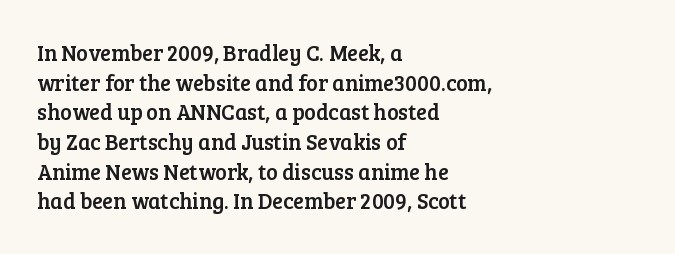
Q: Is the text italic (slanted)? A: No, it is upright.
Q: Is the text underlined? A: No.
Q: How is the paragraph aligned? A: Left-aligned.
Q: Is the spacing between letters normal or unusually wide? A: Normal.
Q: Is the spacing between lines tight, normal or loose? A: Normal.
